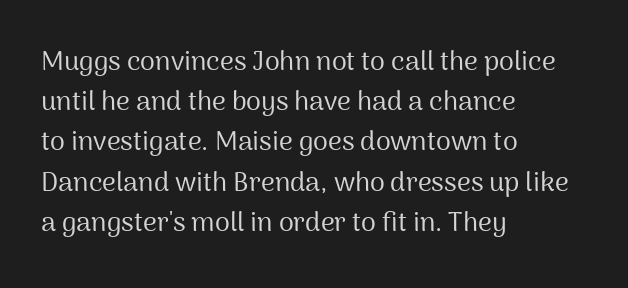
The image shows 27 px text type, upright; set left-aligned, normal line spacing (1.49x), normal letter spacing, not underlined.
